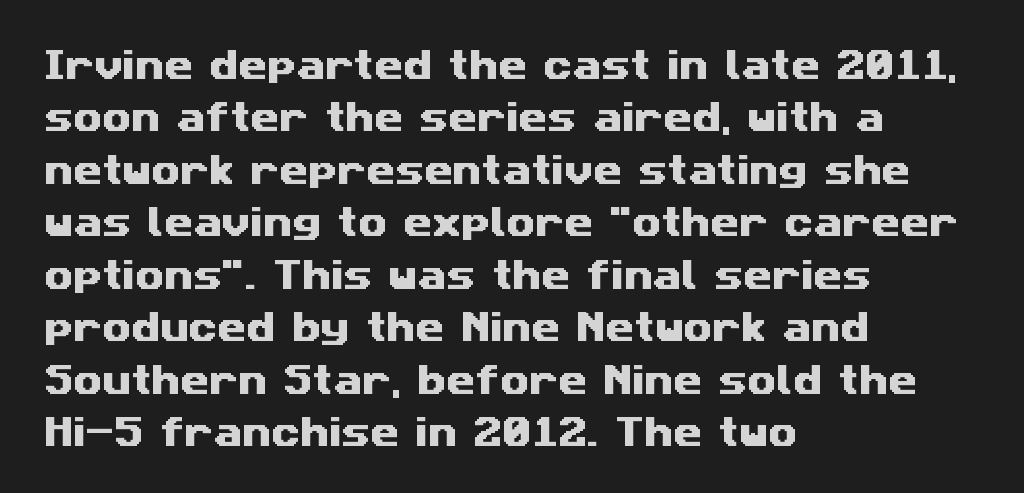
Line spacing here is normal. Descenders are the only things crossing below the line. The letters advance in unequal steps, a hallmark of proportional type. Typeset ragged right — the left edge is the straight one.
